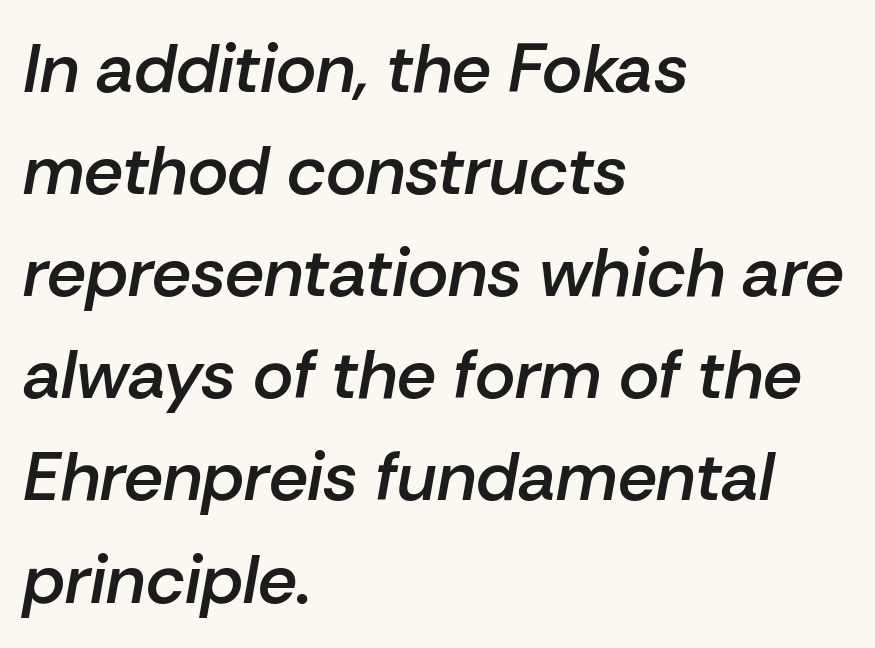
Horizontally, the lines are justified to the leading edge only. Rule under the text: the space is simply empty. Is this a fixed-width face? No — the glyphs have proportional, varying widths. A typesetter would mark this as italic. Each word holds together tightly as a unit, with standard inter-letter gaps. This is moderately heavy type, rendered in semibold.
